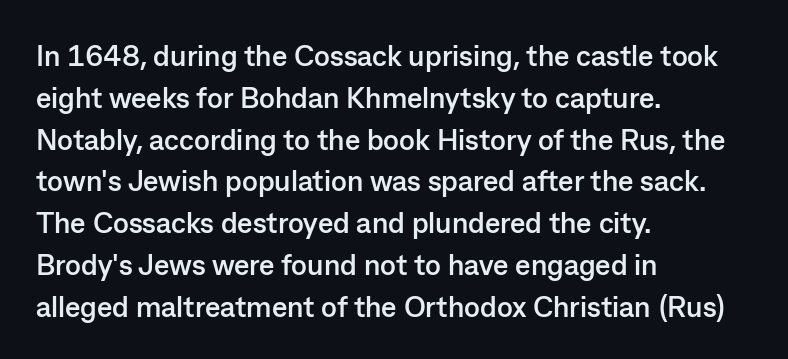
Compared with typical paragraphs, the rows here are spaced about the same. The letters stand straight up with perfectly vertical stems. The strokes are fattened all the way to bold. Nothing sits at the stroke ends, so this counts as sans-serif. The letters advance in unequal steps, a hallmark of proportional type.
